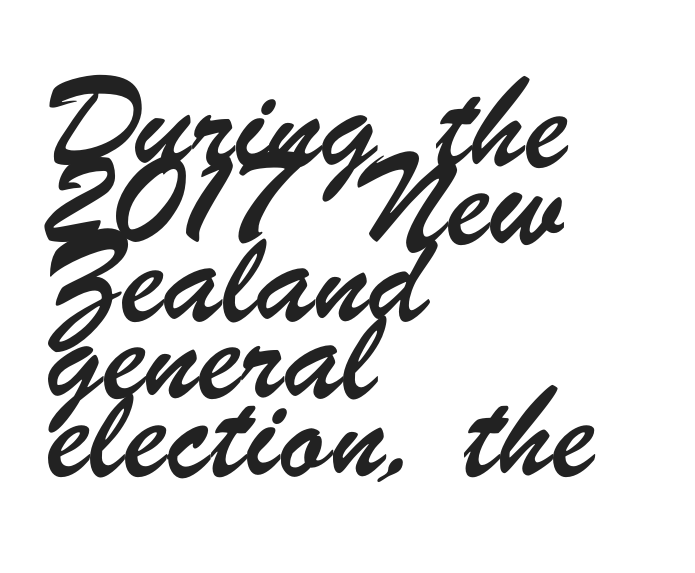
Q: Is the typeface a serif or a sans-serif typeface? A: Sans-serif.
Q: Is the text underlined? A: No.
Q: How is the paragraph aligned? A: Left-aligned.
Q: Is the spacing between letters normal or unusually wide? A: Normal.
Q: Is the spacing between lines tight, normal or loose? A: Normal.
Q: Width (condensed, normal, or wide)? A: Condensed.
Q: Stroke contrast? A: Low.
Q: x-height? A: Small.
Q: Monospaced? A: No.
